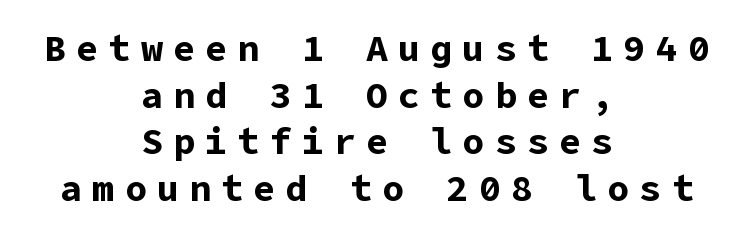
Q: Is the text bold? A: Yes.
Q: Is the text italic (slanted)? A: No, it is upright.
Q: Is the typeface a serif or a sans-serif typeface? A: Sans-serif.
Q: Is the text underlined? A: No.
Q: How is the paragraph aligned? A: Centered.
Q: Is the spacing between letters normal or unusually wide? A: Unusually wide.
Q: Is the spacing between lines tight, normal or loose? A: Normal.
Q: Width (condensed, normal, or wide)? A: Normal.
Q: Stroke contrast? A: Low.
Q: x-height? A: Medium.
